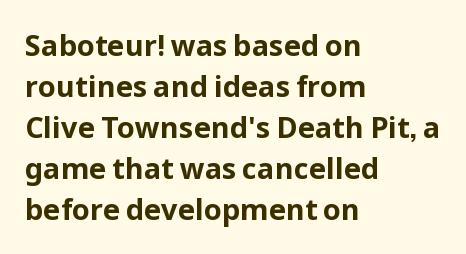
Q: Is the text bold? A: Yes.
Q: Is the text italic (slanted)? A: No, it is upright.
Q: Is the typeface a serif or a sans-serif typeface? A: Sans-serif.
Q: Is the text underlined? A: No.
Q: How is the paragraph aligned? A: Left-aligned.
Q: Is the spacing between letters normal or unusually wide? A: Normal.
Q: Is the spacing between lines tight, normal or loose? A: Normal.
Q: Width (condensed, normal, or wide)? A: Normal.
Q: Stroke contrast? A: Low.
Q: x-height? A: Medium.
Q: Monospaced? A: No.
